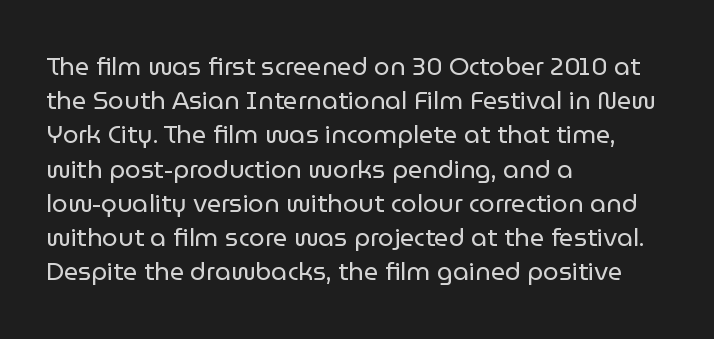
The image shows 25 px text type, upright; set left-aligned, normal line spacing (1.37x), normal letter spacing, not underlined.
